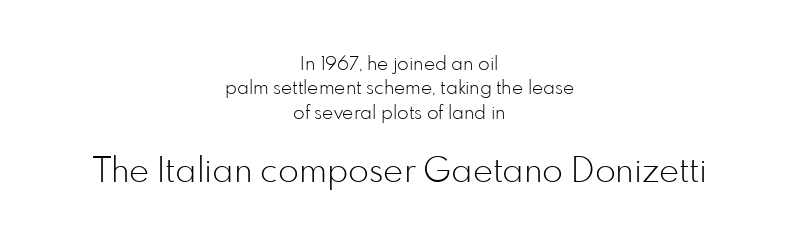
Of the two passages, the one underneath uses the larger point size. Each letter keeps its own natural width here, so spacing adapts to shape. Between one letter and the next there's only the usual sliver of space. This is roman type, the default non-slanted kind. Does the leading feel generous? No, just average.
